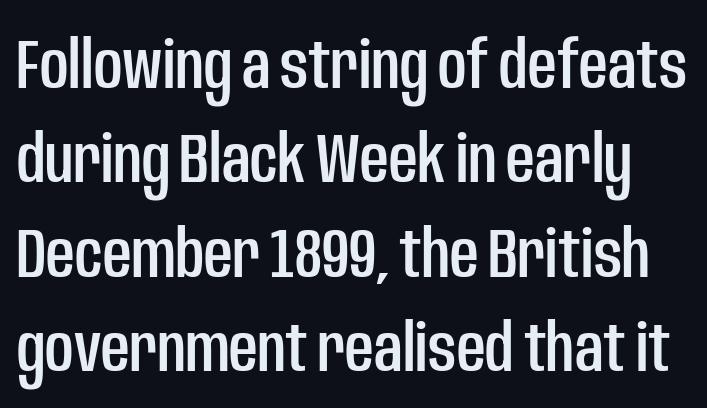
The image shows 70 px condensed sans-serif type, upright; set normal line spacing (1.35x), normal letter spacing, not underlined; low stroke contrast and a large x-height.
